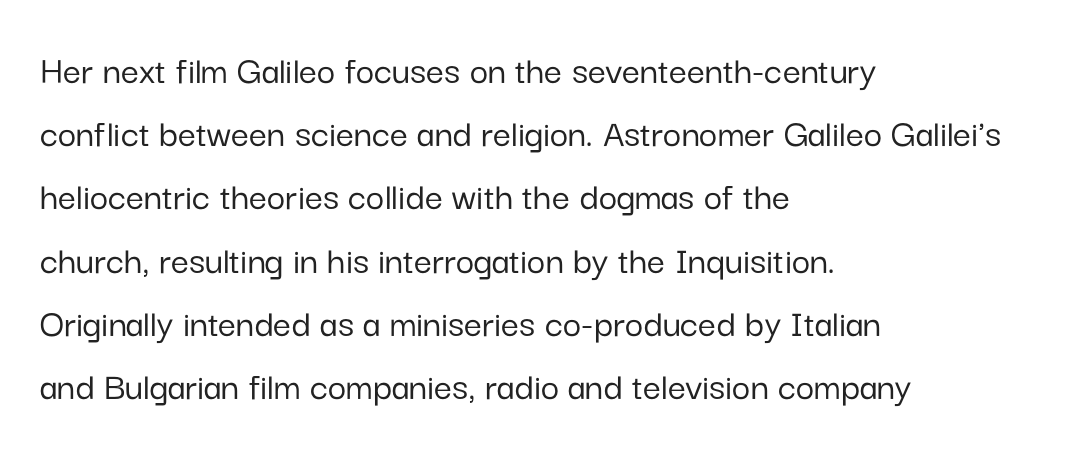
Q: Is the text italic (slanted)? A: No, it is upright.
Q: Is the typeface a serif or a sans-serif typeface? A: Sans-serif.
Q: Is the text underlined? A: No.
Q: How is the paragraph aligned? A: Left-aligned.
Q: Is the spacing between letters normal or unusually wide? A: Normal.
Q: Is the spacing between lines tight, normal or loose? A: Normal.
Q: Width (condensed, normal, or wide)? A: Normal.
Q: Stroke contrast? A: Low.
Q: x-height? A: Medium.
Q: Monospaced? A: No.
